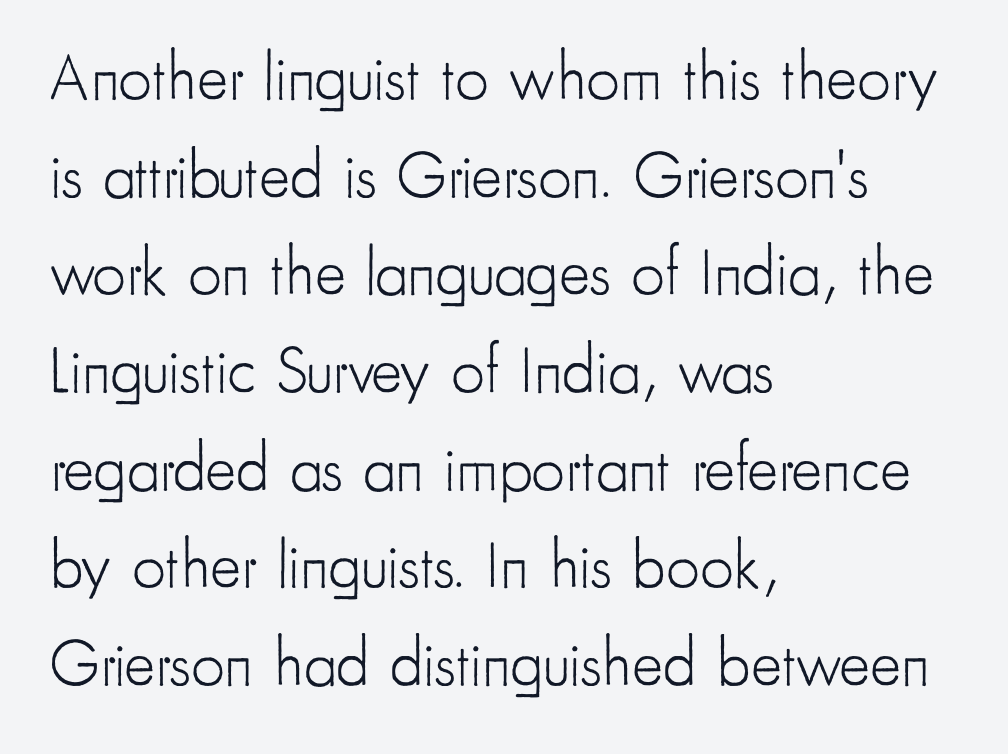
The image shows 66 px light, condensed sans-serif type, upright; set left-aligned, normal line spacing (1.48x), normal letter spacing, not underlined; low stroke contrast and a small x-height.
